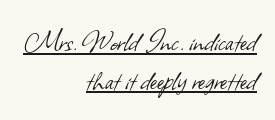
{"serif": "no", "bold": "no", "weight": "light", "width": "normal", "stroke_contrast": "low", "x_height": "small", "monospaced": "no", "underline": "yes", "align": "right", "line_spacing_ratio": 1.17, "letter_spacing": "normal", "letter_spacing_em": 0.0, "glyph_px": 33}
